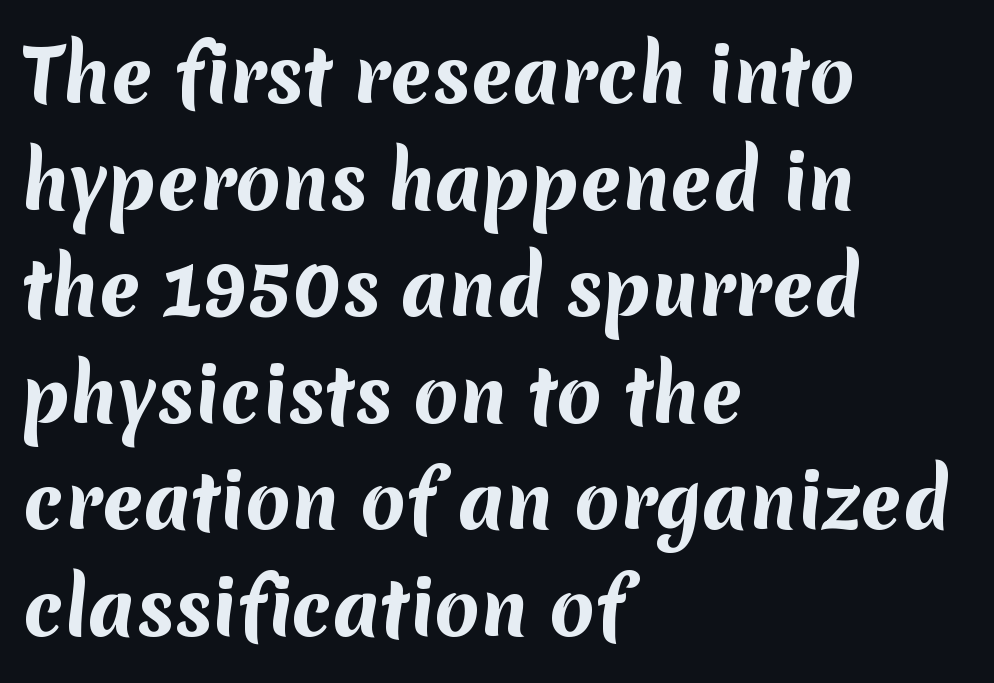
Here the glyphs are tracked normally, forming tight word shapes. The designer went with a sans here, leaving each stem footless. Compared with a centered layout, this one pins lines to the left instead. Each letter keeps its own natural width here, so spacing adapts to shape. Chunky letters — that's bold for sure.
